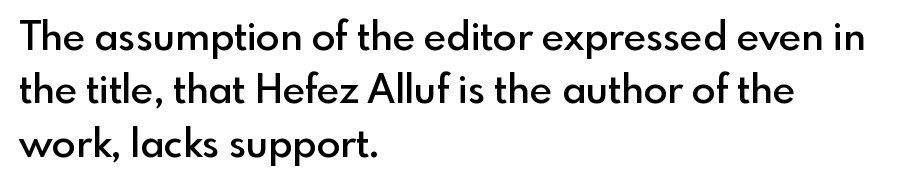
{"serif": "no", "italic": "no", "bold": "semi", "weight": "semibold", "width": "normal", "x_height": "small", "monospaced": "no", "underline": "no", "align": "left", "line_spacing": "normal", "line_spacing_ratio": 1.37, "letter_spacing": "normal", "letter_spacing_em": 0.0, "glyph_px": 39}
